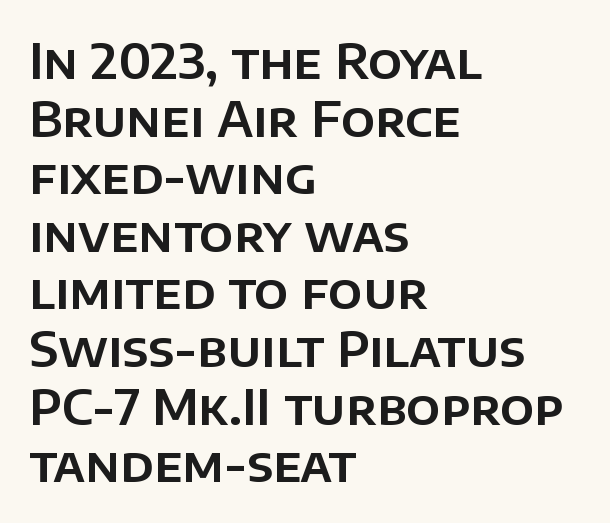
Q: Is the text italic (slanted)? A: No, it is upright.
Q: Is the typeface a serif or a sans-serif typeface? A: Sans-serif.
Q: Is the text underlined? A: No.
Q: How is the paragraph aligned? A: Left-aligned.
Q: Is the spacing between letters normal or unusually wide? A: Normal.
Q: Width (condensed, normal, or wide)? A: Normal.
Q: Stroke contrast? A: Low.
Q: x-height? A: Large.
Q: Monospaced? A: No.
